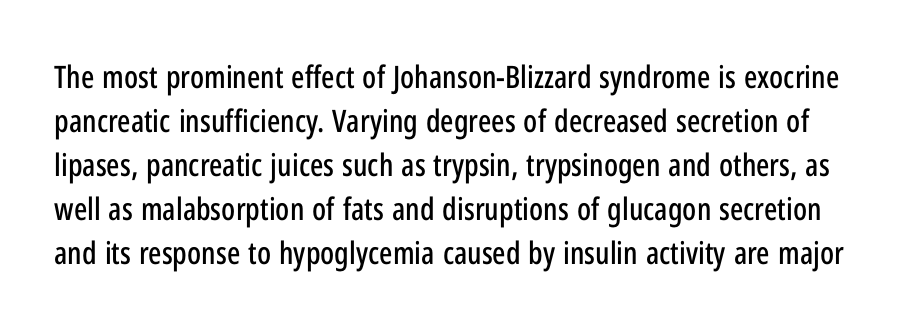
{"serif": "no", "italic": "no", "width": "condensed", "stroke_contrast": "low", "x_height": "medium", "monospaced": "no", "underline": "no", "line_spacing": "normal", "line_spacing_ratio": 1.42, "letter_spacing": "normal", "letter_spacing_em": 0.0, "glyph_px": 31}
